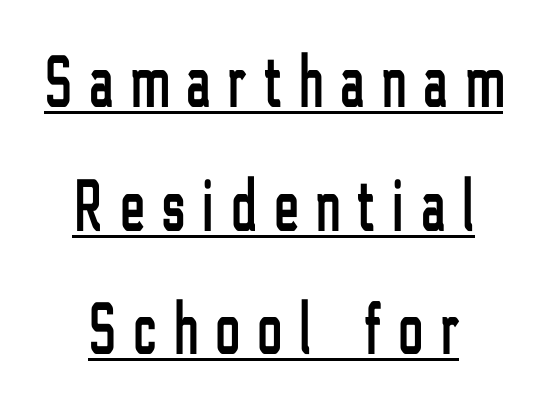
If you measured baseline to baseline, you'd find a middling distance. The rendering shows plain stroke endings on the letterforms — a sans-serif design. Underline: present. Is there any slant? The stems are plumb.
